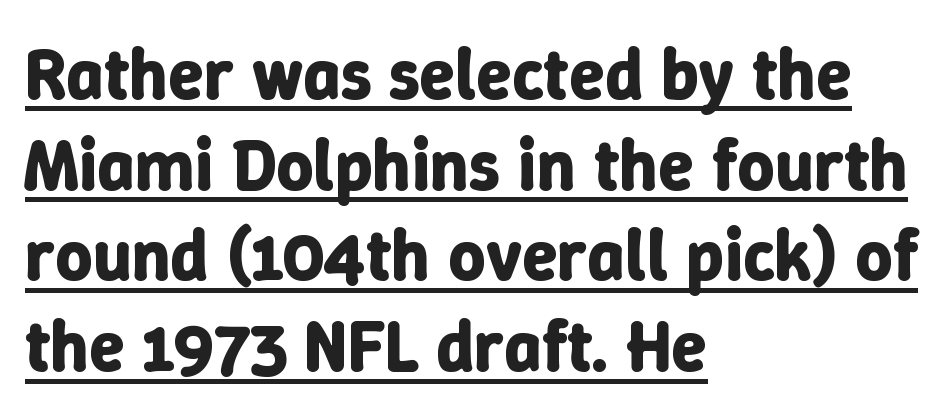
Q: Is the text bold? A: Yes.
Q: Is the text italic (slanted)? A: No, it is upright.
Q: Is the text underlined? A: Yes.
Q: How is the paragraph aligned? A: Left-aligned.
Q: Is the spacing between letters normal or unusually wide? A: Normal.
Q: Is the spacing between lines tight, normal or loose? A: Normal.
Q: Width (condensed, normal, or wide)? A: Normal.
Q: Stroke contrast? A: Low.
Q: x-height? A: Medium.
Q: Monospaced? A: No.
